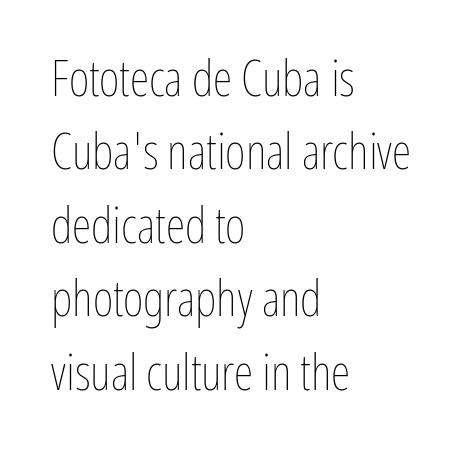
The image shows 50 px thin, condensed type, upright; set left-aligned, normal line spacing (1.47x), normal letter spacing, not underlined; low stroke contrast and a medium x-height.
